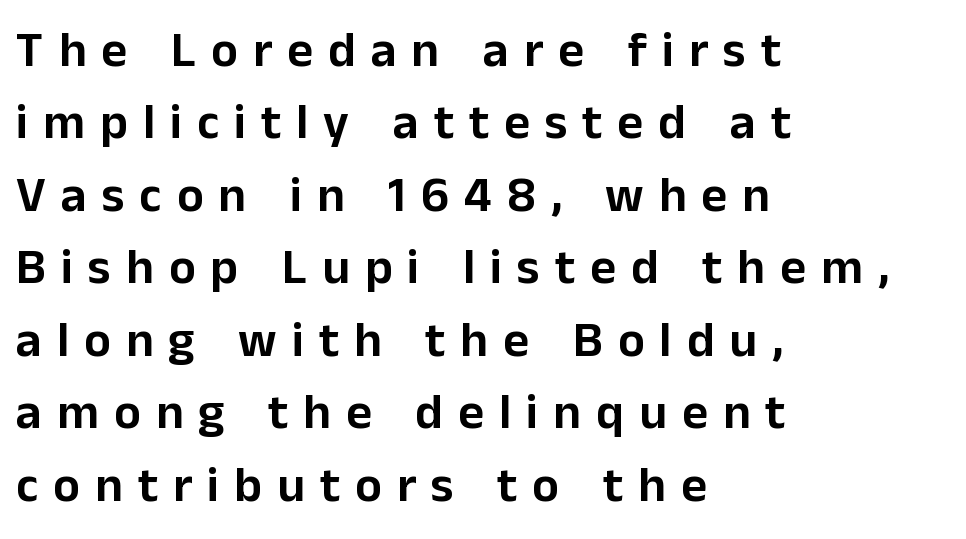
Each letter keeps its own natural width here, so spacing adapts to shape. A typesetter would mark this as roman, not italic. Letterform terminals end flat and unadorned throughout the passage. Between one letter and the next there's a generous, obvious gap. Teacher's note: observe the even left margin — that is flush-left alignment. Underlining? Definitely not there.
